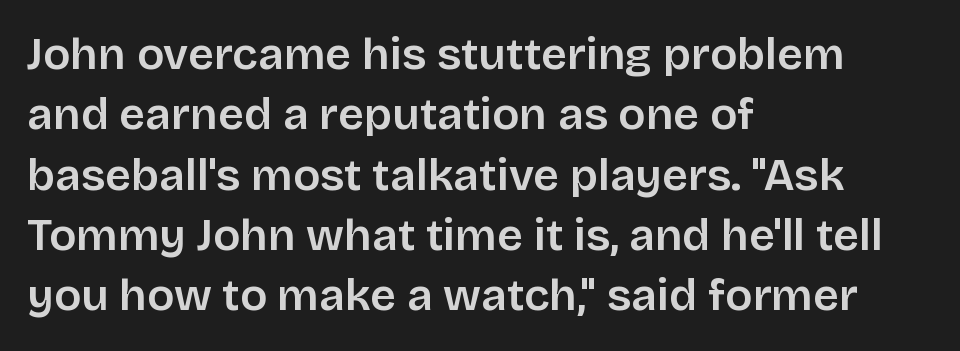
The image shows 45 px semibold sans-serif type, upright; set left-aligned, normal line spacing (1.34x), normal letter spacing, not underlined; low stroke contrast and a large x-height.
